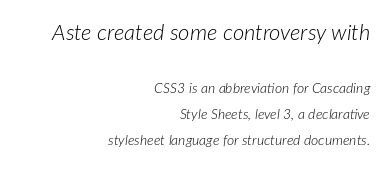
{"italic": "yes", "lean": "right", "slant_degrees": 7, "bold": "no", "underline": "no", "align": "right", "line_spacing_ratio": 1.86, "letter_spacing": "normal", "letter_spacing_em": 0.0, "larger_block": "first", "size_ratio": 1.57, "glyph_px": 22}
